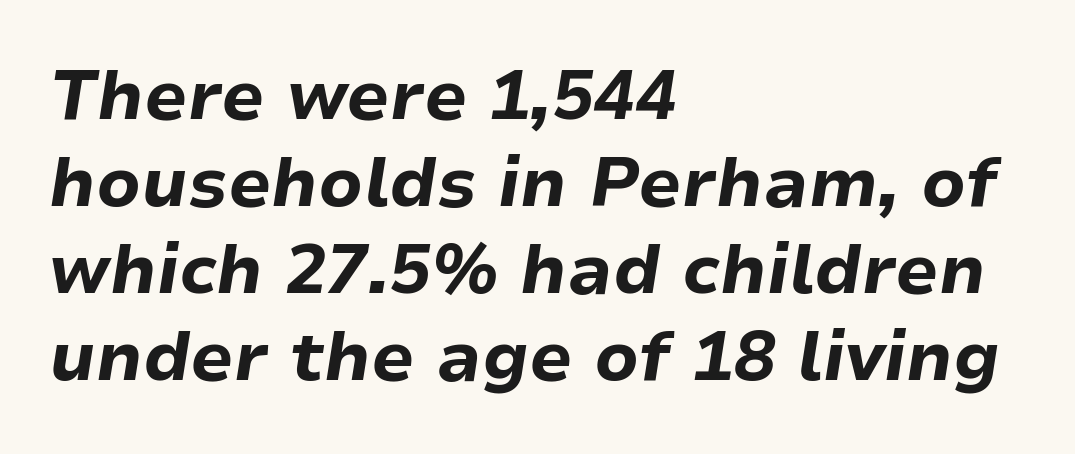
Q: Is the text bold? A: Yes.
Q: Is the text italic (slanted)? A: Yes, it leans right by about 9 degrees.
Q: Is the text underlined? A: No.
Q: How is the paragraph aligned? A: Left-aligned.
Q: Is the spacing between letters normal or unusually wide? A: Normal.
Q: Is the spacing between lines tight, normal or loose? A: Normal.
Q: Width (condensed, normal, or wide)? A: Normal.
Q: Stroke contrast? A: Low.
Q: x-height? A: Medium.
Q: Monospaced? A: No.
